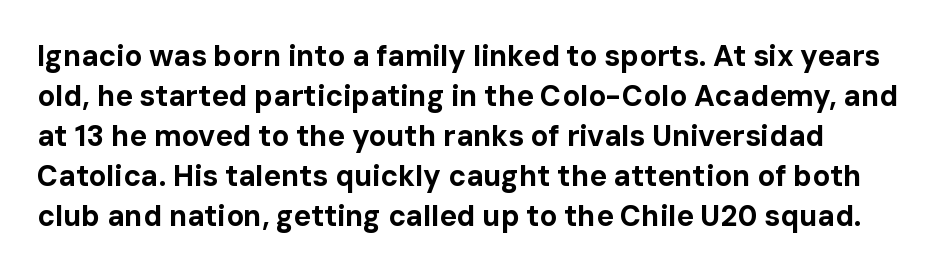
{"serif": "no", "italic": "no", "bold": "yes", "weight": "bold", "width": "normal", "stroke_contrast": "low", "x_height": "medium", "monospaced": "no", "underline": "no", "line_spacing": "normal", "line_spacing_ratio": 1.38, "letter_spacing": "normal", "letter_spacing_em": 0.0, "glyph_px": 29}
